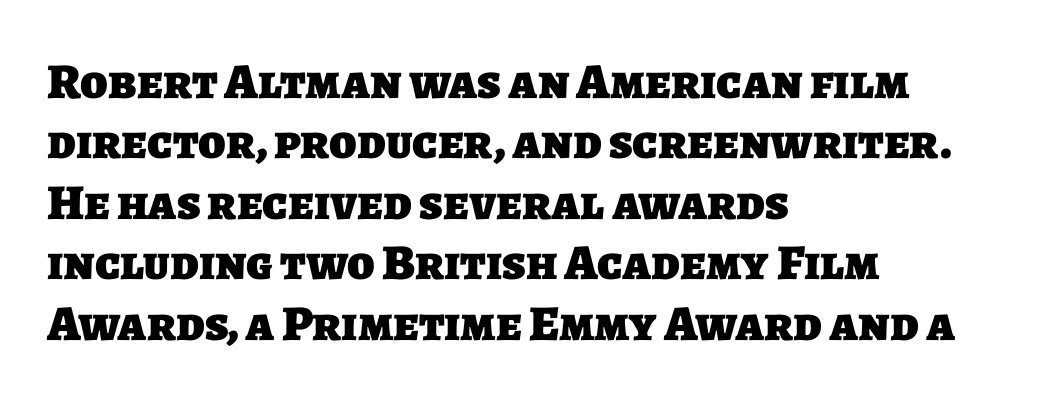
Q: Is the text bold? A: Yes.
Q: Is the typeface a serif or a sans-serif typeface? A: Sans-serif.
Q: Is the text underlined? A: No.
Q: How is the paragraph aligned? A: Left-aligned.
Q: Is the spacing between letters normal or unusually wide? A: Normal.
Q: Width (condensed, normal, or wide)? A: Normal.
Q: Stroke contrast? A: Low.
Q: x-height? A: Large.
Q: Monospaced? A: No.
